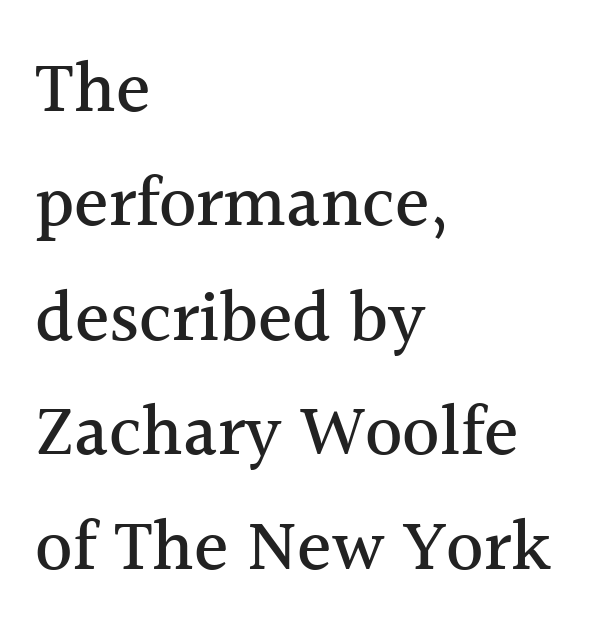
{"serif": "yes", "italic": "no", "width": "normal", "x_height": "medium", "monospaced": "no", "underline": "no", "align": "left", "line_spacing": "normal", "line_spacing_ratio": 1.59, "letter_spacing": "normal", "letter_spacing_em": 0.0, "glyph_px": 72}
